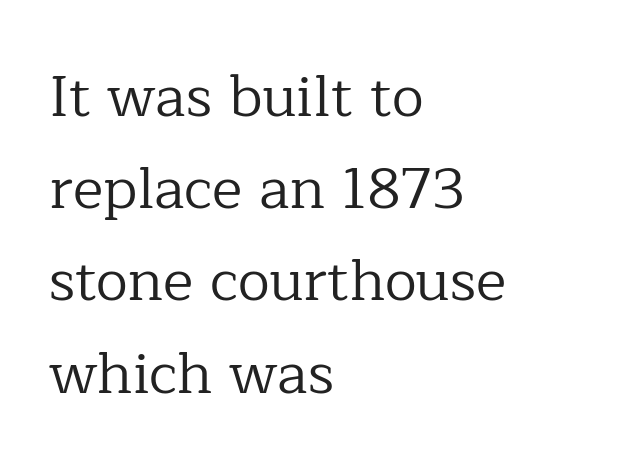
Q: Is the text bold? A: No.
Q: Is the text italic (slanted)? A: No, it is upright.
Q: Is the typeface a serif or a sans-serif typeface? A: Serif.
Q: Is the text underlined? A: No.
Q: How is the paragraph aligned? A: Left-aligned.
Q: Is the spacing between letters normal or unusually wide? A: Normal.
Q: Is the spacing between lines tight, normal or loose? A: Normal.
Q: Width (condensed, normal, or wide)? A: Normal.
Q: Stroke contrast? A: Low.
Q: x-height? A: Medium.
Q: Monospaced? A: No.
